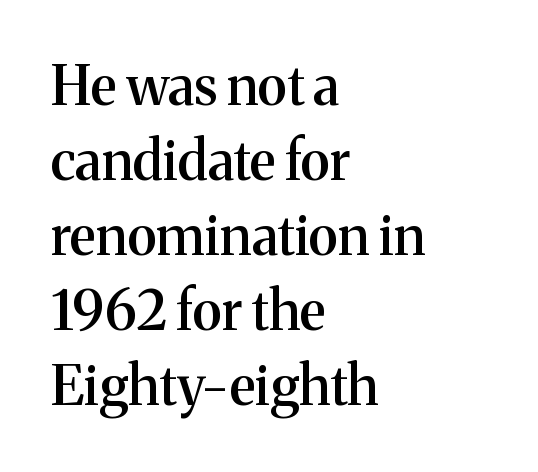
The image shows 54 px semibold serif type, upright; set left-aligned, normal line spacing (1.39x), normal letter spacing, not underlined; medium stroke contrast and a medium x-height.
